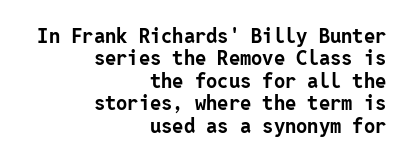
{"italic": "no", "bold": "yes", "underline": "no", "align": "right", "line_spacing": "tight", "line_spacing_ratio": 1.12, "letter_spacing": "normal", "letter_spacing_em": 0.0, "glyph_px": 20}
